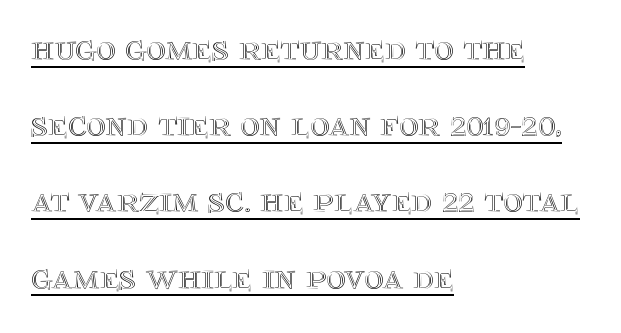
{"italic": "no", "width": "normal", "x_height": "large", "monospaced": "no", "underline": "yes", "align": "left", "line_spacing": "loose", "line_spacing_ratio": 2.06, "letter_spacing": "normal", "letter_spacing_em": 0.0, "glyph_px": 37}
